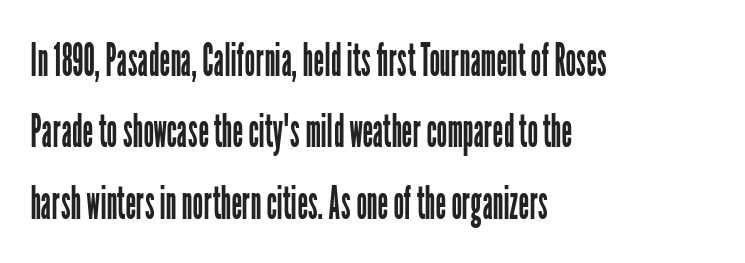
Decoration check: the copy has no underline. The gaps between neighbouring characters are ordinary and unremarkable. Tall strokes in this sample are plumb rather than angled. Do the characters align in a grid? No, the font is proportional. Which margin do the lines hug? The left one — the right edge is uneven. Notice how descenders clear the ascenders below comfortably — that's standard leading.
